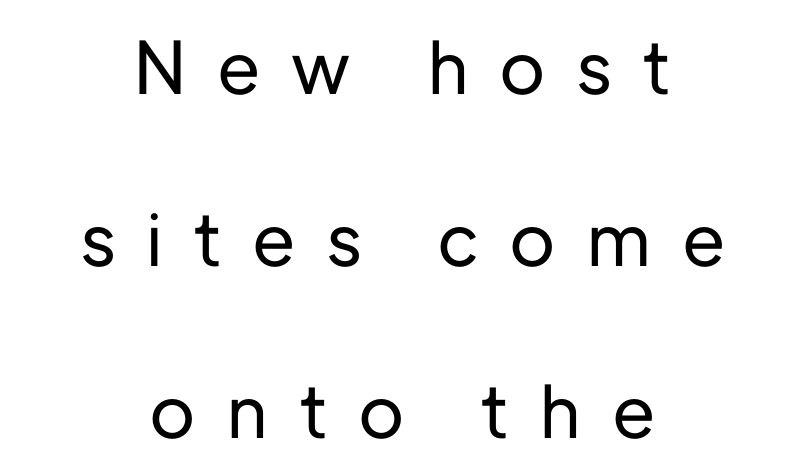
The image shows 72 px sans-serif type, upright; set centered, loose line spacing (2.39x), unusually wide letter spacing (+0.45 em), not underlined; low stroke contrast and a medium x-height.
